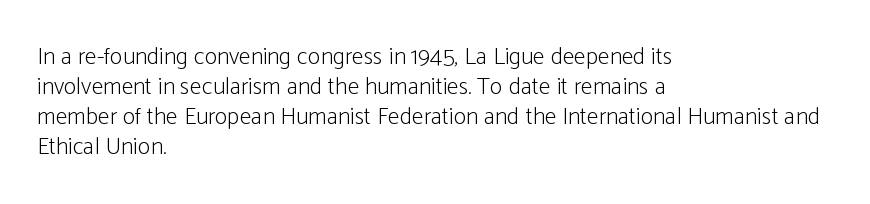
{"italic": "no", "bold": "no", "underline": "no", "align": "left", "line_spacing": "normal", "line_spacing_ratio": 1.25, "letter_spacing": "normal", "letter_spacing_em": 0.0, "glyph_px": 24}
